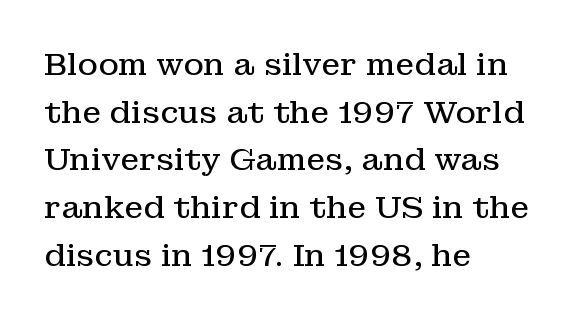
{"serif": "yes", "italic": "no", "bold": "no", "weight": "regular", "width": "normal", "stroke_contrast": "low", "x_height": "medium", "monospaced": "no", "underline": "no", "align": "left", "line_spacing": "normal", "line_spacing_ratio": 1.54, "letter_spacing": "normal", "letter_spacing_em": 0.0, "glyph_px": 31}
